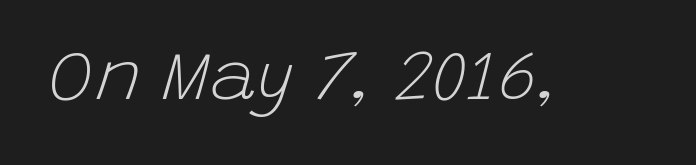
Q: Is the text bold? A: No.
Q: Is the text italic (slanted)? A: Yes, it leans right by about 15 degrees.
Q: Is the text underlined? A: No.
Q: Is the spacing between letters normal or unusually wide? A: Normal.
Q: Width (condensed, normal, or wide)? A: Normal.
Q: Stroke contrast? A: Low.
Q: x-height? A: Large.
Q: Monospaced? A: No.
